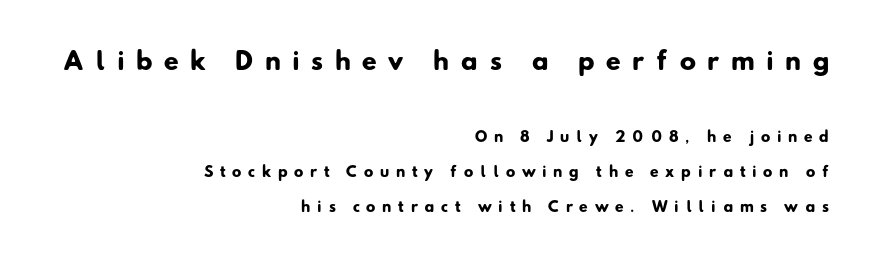
{"bold": "yes", "underline": "no", "align": "right", "line_spacing": "loose", "line_spacing_ratio": 2.49, "letter_spacing": "wide", "letter_spacing_em": 0.48, "larger_block": "first", "size_ratio": 1.71, "glyph_px": 24}
